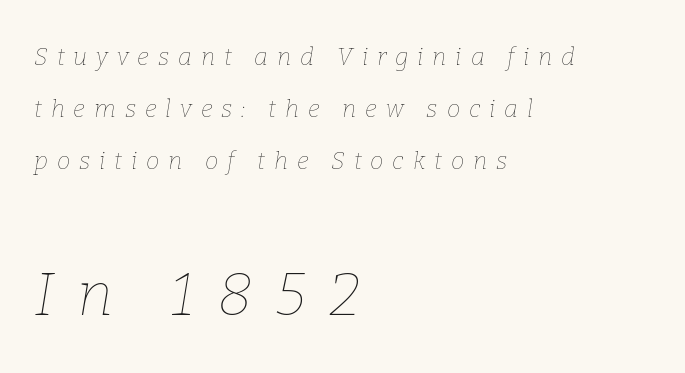
Q: Is the text bold? A: No.
Q: Is the text italic (slanted)? A: Yes, it leans right by about 9 degrees.
Q: Is the text underlined? A: No.
Q: How is the paragraph aligned? A: Left-aligned.
Q: Is the spacing between letters normal or unusually wide? A: Unusually wide.
Q: Is the spacing between lines tight, normal or loose? A: Loose.
Q: Which block of text is set in a larger size, the first (top) or the second (bottom)? A: The second (bottom) one.
Q: Width (condensed, normal, or wide)? A: Normal.
Q: Stroke contrast? A: Low.
Q: x-height? A: Medium.
Q: Monospaced? A: No.
